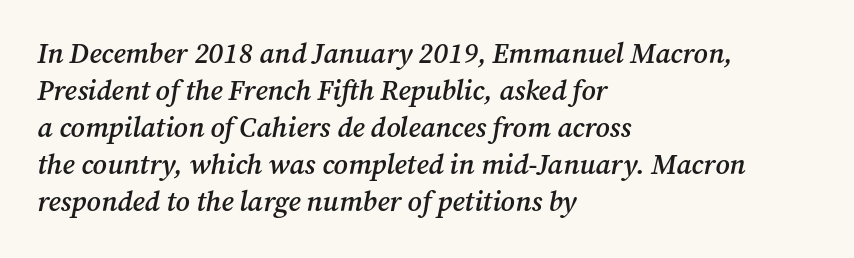
The image shows 28 px semibold serif type, italic (leaning right); set left-aligned, normal line spacing (1.32x), normal letter spacing, not underlined; medium stroke contrast and a medium x-height.
